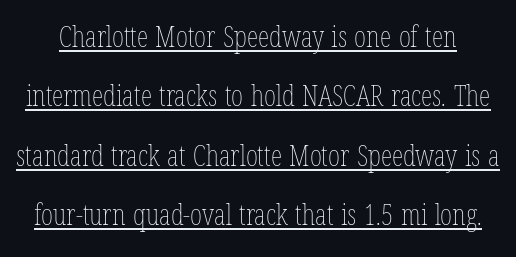
The image shows 29 px thin, condensed type, upright; set loose line spacing (2.05x), normal letter spacing, underlined; low stroke contrast and a medium x-height.
